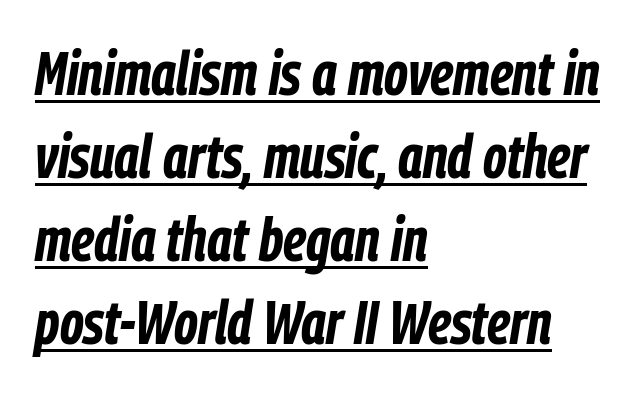
Every row of glyphs begins at an identical x-position on the left. Glance below the letters and you will spot a drawn line. The line-height multiplier appears to be the usual default. Do the characters align in a grid? No, the font is proportional. Look at the tracking — it's just the regular setting, nothing added. Italic: yes, the glyphs are oblique.
